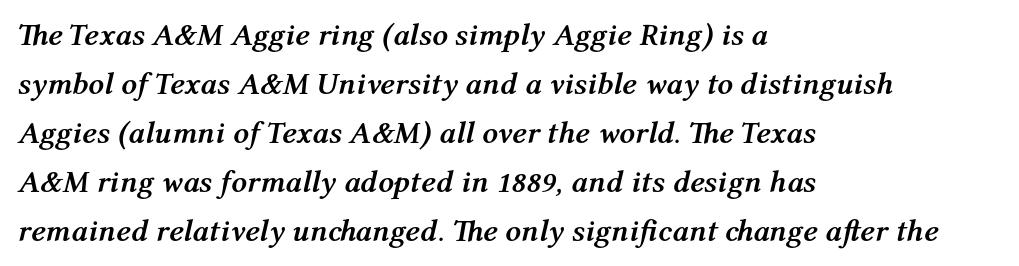
The image shows 31 px semibold type, italic (leaning right); set left-aligned, normal line spacing (1.58x), normal letter spacing, not underlined; medium stroke contrast and a medium x-height.
